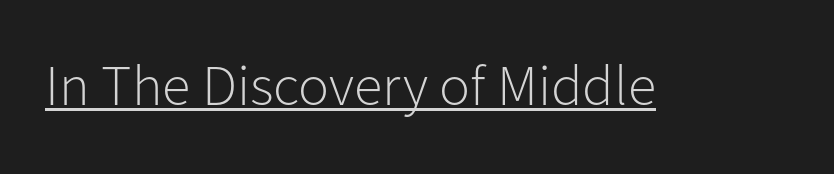
The image shows 58 px light sans-serif type, upright; set normal letter spacing, underlined; low stroke contrast and a medium x-height.
